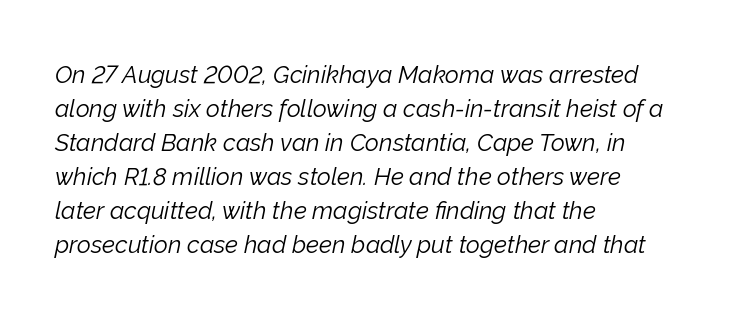
These lines stack with their left ends in a neat column. Default kerning and tracking; the words read as compact shapes. The space between consecutive lines is moderate. Underline: absent. The passage shown is not bold in any degree. Rendered with sloped, italic letterforms.
